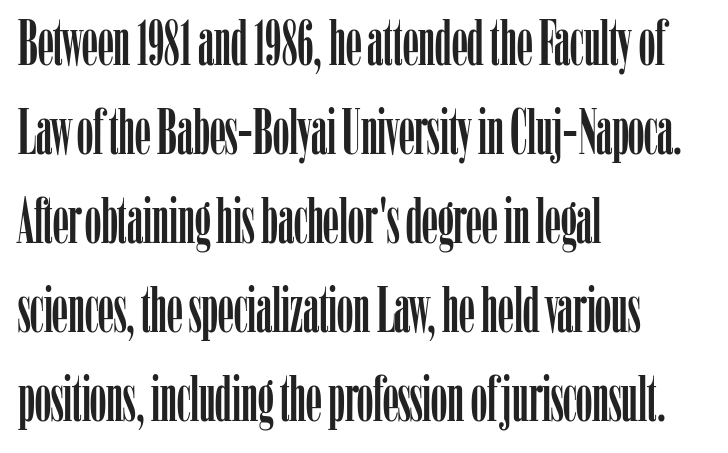
Q: Is the text italic (slanted)? A: No, it is upright.
Q: Is the typeface a serif or a sans-serif typeface? A: Serif.
Q: Is the text underlined? A: No.
Q: How is the paragraph aligned? A: Left-aligned.
Q: Is the spacing between letters normal or unusually wide? A: Normal.
Q: Is the spacing between lines tight, normal or loose? A: Normal.
Q: Width (condensed, normal, or wide)? A: Condensed.
Q: Stroke contrast? A: Low.
Q: x-height? A: Medium.
Q: Monospaced? A: No.
